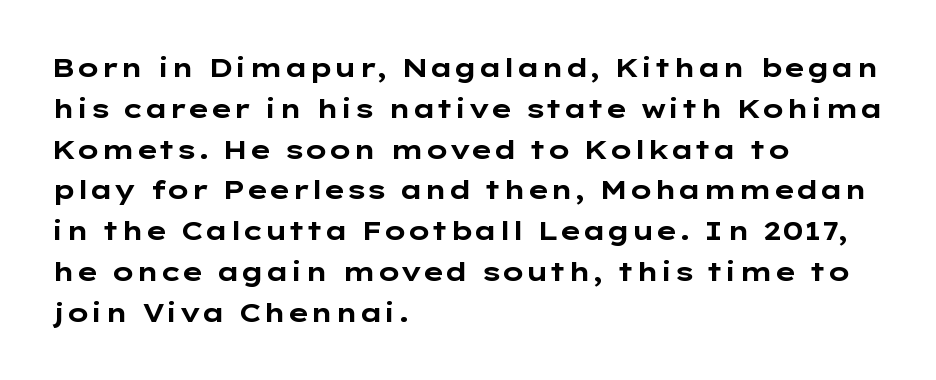
{"italic": "no", "bold": "yes", "underline": "no", "align": "left", "line_spacing": "normal", "line_spacing_ratio": 1.57, "letter_spacing": "normal", "letter_spacing_em": 0.0, "glyph_px": 26}
